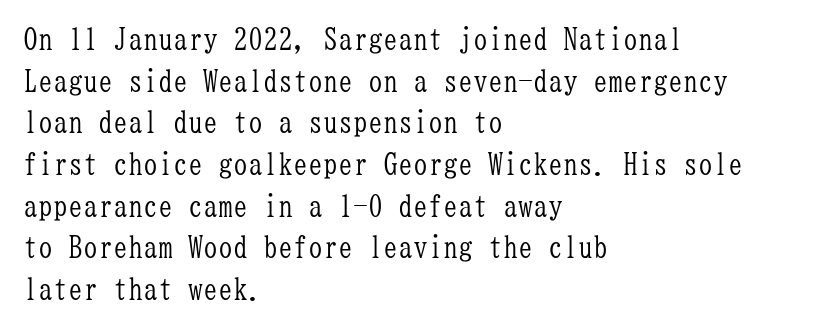
Q: Is the text bold? A: No.
Q: Is the text italic (slanted)? A: No, it is upright.
Q: Is the typeface a serif or a sans-serif typeface? A: Serif.
Q: Is the text underlined? A: No.
Q: How is the paragraph aligned? A: Left-aligned.
Q: Is the spacing between letters normal or unusually wide? A: Normal.
Q: Is the spacing between lines tight, normal or loose? A: Normal.
Q: Width (condensed, normal, or wide)? A: Condensed.
Q: Stroke contrast? A: Low.
Q: x-height? A: Medium.
Q: Monospaced? A: Yes.
